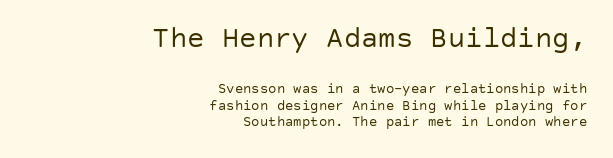
Q: Is the text bold? A: No.
Q: Is the text italic (slanted)? A: No, it is upright.
Q: Is the typeface a serif or a sans-serif typeface? A: Sans-serif.
Q: Is the text underlined? A: No.
Q: How is the paragraph aligned? A: Right-aligned.
Q: Is the spacing between letters normal or unusually wide? A: Normal.
Q: Which block of text is set in a larger size, the first (top) or the second (bottom)? A: The first (top) one.
Q: Width (condensed, normal, or wide)? A: Normal.
Q: Stroke contrast? A: Low.
Q: x-height? A: Large.
